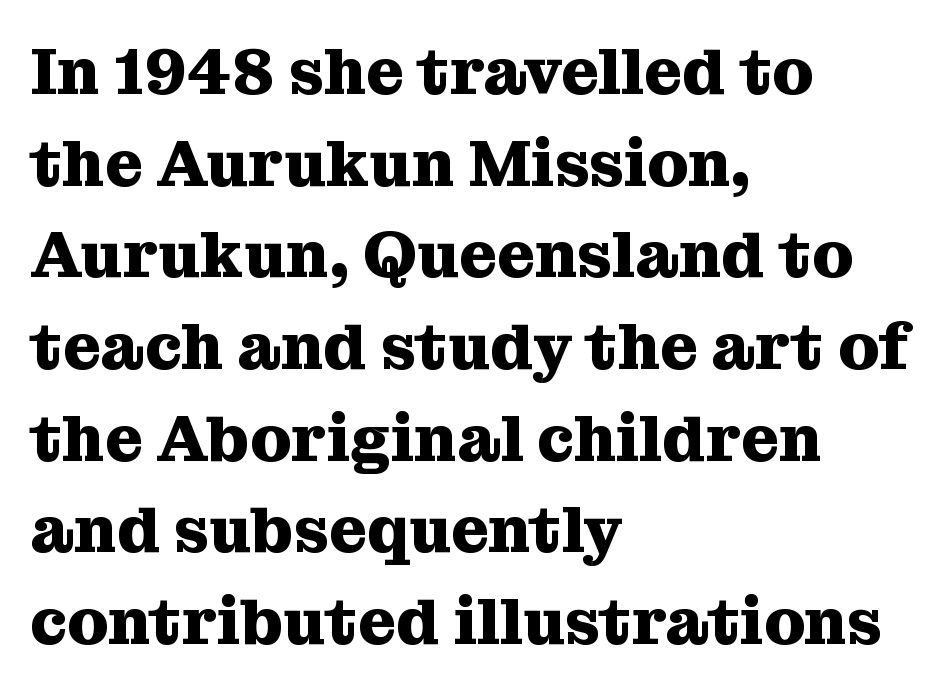
Plain, unruled lines of type. Unlike italic type, these characters show no tilt at all. Reading down the column, the eye jumps a familiar distance to each next line. Its strokes are broad and dark, the hallmark of bold type. Is the block centered? No — it sits flush against the left margin.
